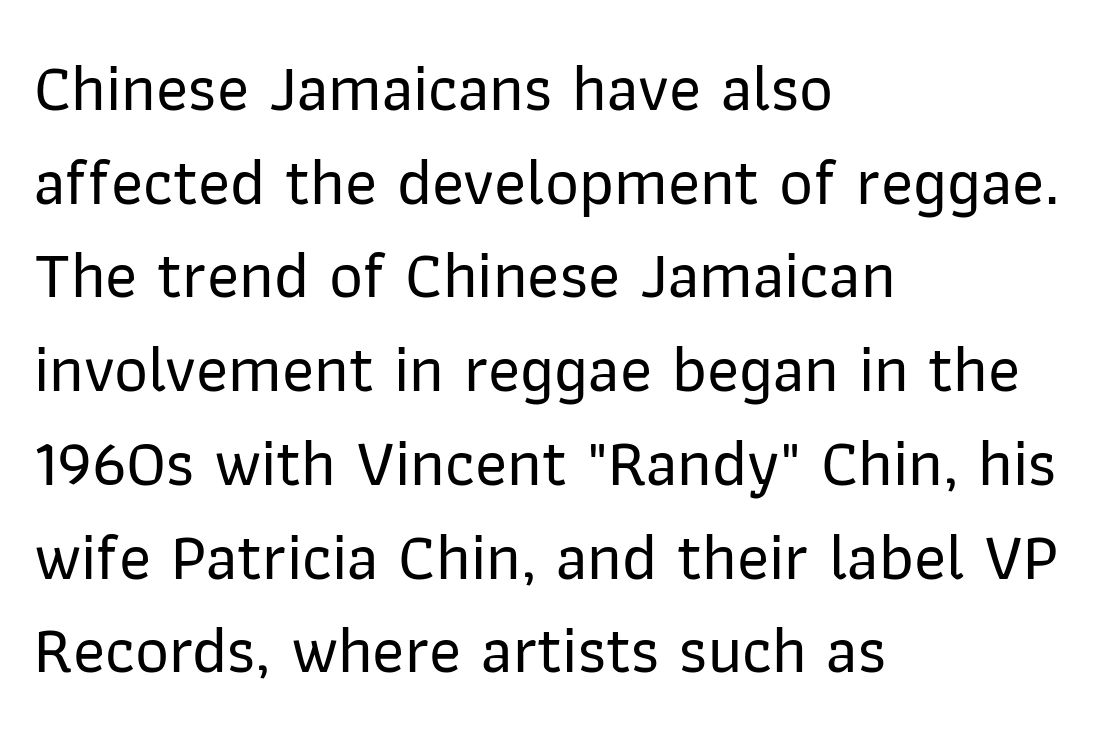
Q: Is the text italic (slanted)? A: No, it is upright.
Q: Is the typeface a serif or a sans-serif typeface? A: Sans-serif.
Q: Is the text underlined? A: No.
Q: How is the paragraph aligned? A: Left-aligned.
Q: Is the spacing between letters normal or unusually wide? A: Normal.
Q: Is the spacing between lines tight, normal or loose? A: Normal.
Q: Width (condensed, normal, or wide)? A: Normal.
Q: Stroke contrast? A: Low.
Q: x-height? A: Medium.
Q: Monospaced? A: No.
